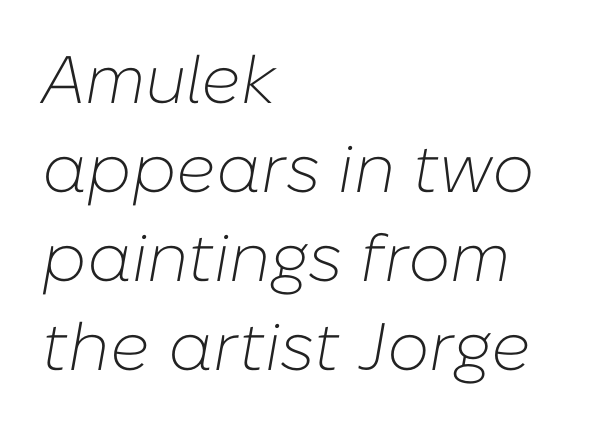
The image shows 67 px light type, italic (leaning right); set left-aligned, normal line spacing (1.33x), normal letter spacing, not underlined; low stroke contrast and a medium x-height.
